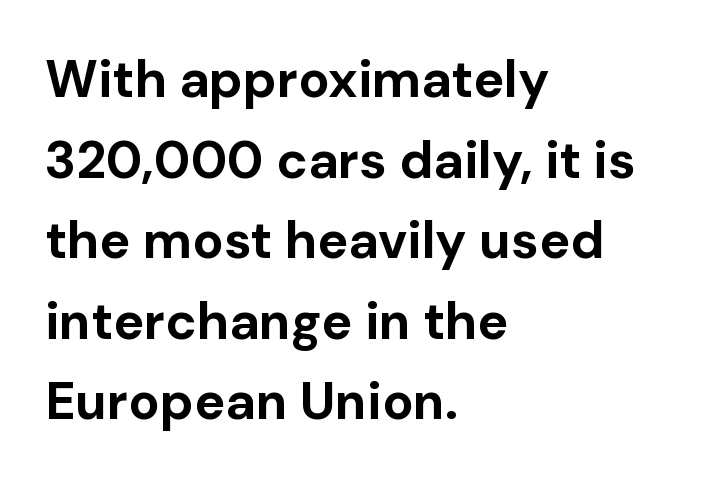
Italic: no, the glyphs are upright roman. In terms of leading, this rendering sits right in the middle. Character widths vary here, with narrow letters taking less room than wide ones. Letter spacing: default.
